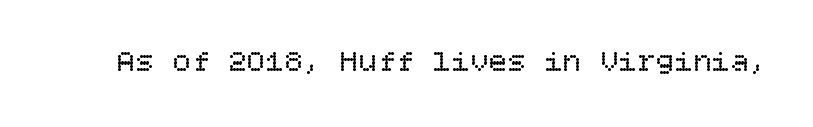
The image shows 31 px regular-weight type, upright; set normal letter spacing, not underlined; low stroke contrast and a large x-height.
